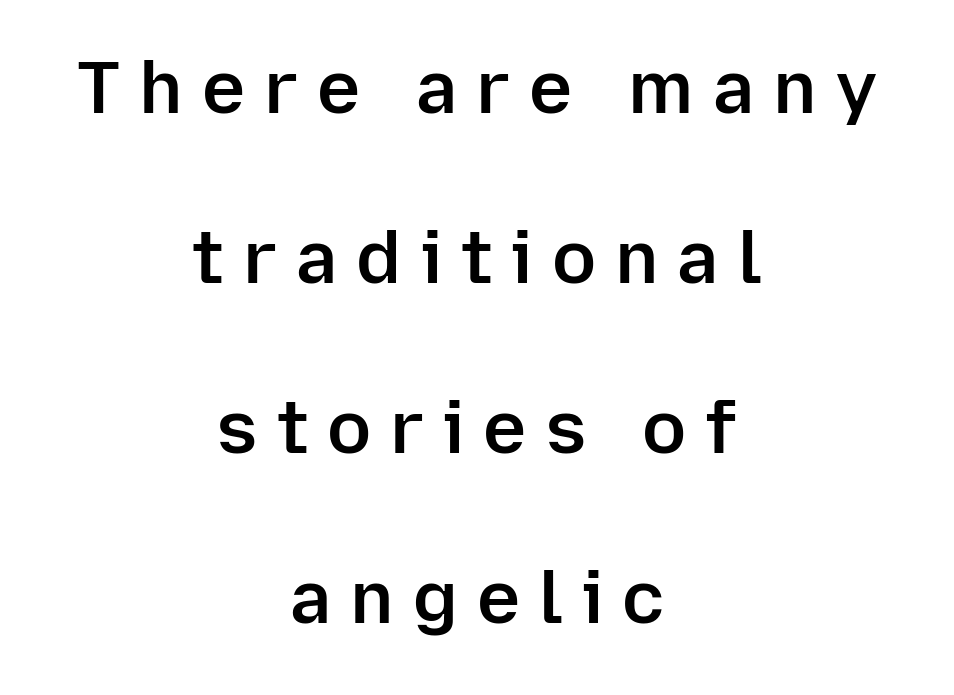
Underlining? Definitely not there. These lines are rendered in a variable-pitch font. Nope, no serifs anywhere on these letters. Teacher's note: observe the equal gaps on both sides — that is centered alignment. The axis of the letterforms is exactly vertical.
